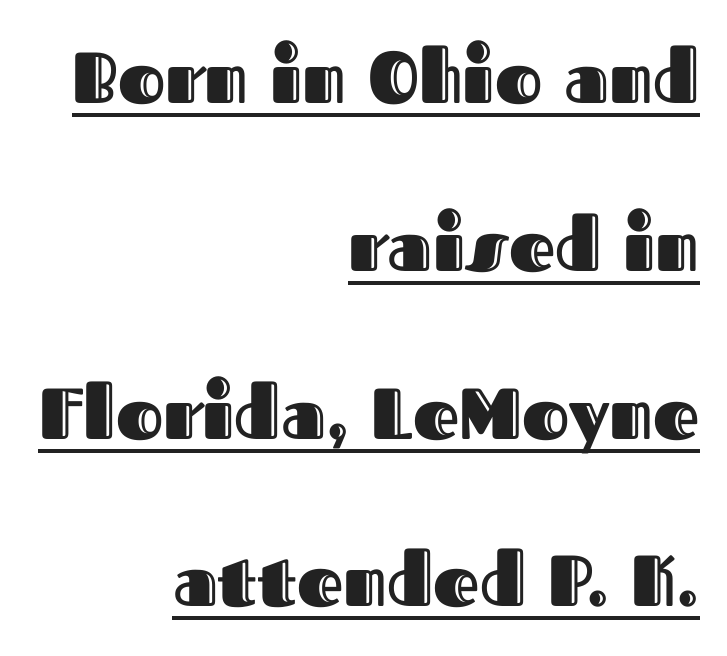
Q: Is the text italic (slanted)? A: No, it is upright.
Q: Is the text underlined? A: Yes.
Q: How is the paragraph aligned? A: Right-aligned.
Q: Is the spacing between letters normal or unusually wide? A: Normal.
Q: Is the spacing between lines tight, normal or loose? A: Loose.
Q: Width (condensed, normal, or wide)? A: Normal.
Q: x-height? A: Medium.
Q: Monospaced? A: No.
